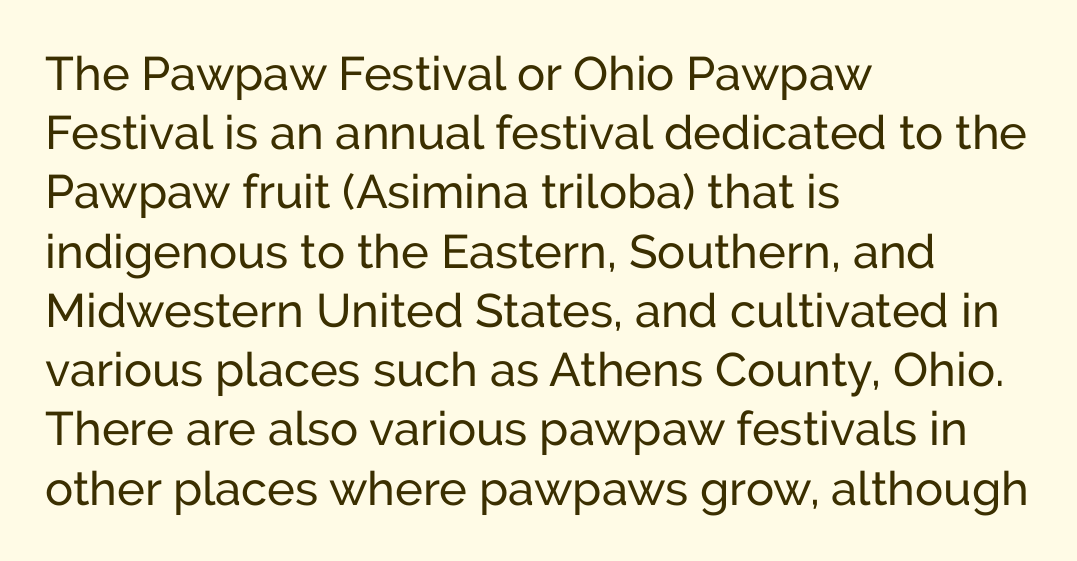
{"serif": "no", "italic": "no", "bold": "no", "weight": "regular", "width": "normal", "stroke_contrast": "low", "x_height": "medium", "monospaced": "no", "underline": "no", "align": "left", "line_spacing": "normal", "line_spacing_ratio": 1.26, "letter_spacing": "normal", "letter_spacing_em": 0.0, "glyph_px": 47}
